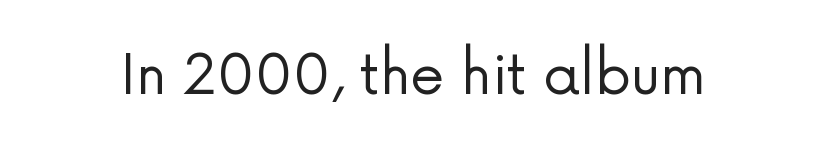
The image shows 55 px regular-weight sans-serif type, upright; set normal letter spacing, not underlined; low stroke contrast and a medium x-height.
